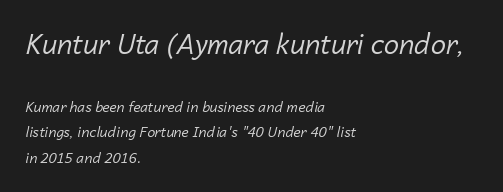
{"italic": "yes", "lean": "right", "slant_degrees": 14, "bold": "no", "underline": "no", "align": "left", "line_spacing_ratio": 1.82, "letter_spacing": "normal", "letter_spacing_em": 0.0, "larger_block": "first", "size_ratio": 1.93, "glyph_px": 27}
